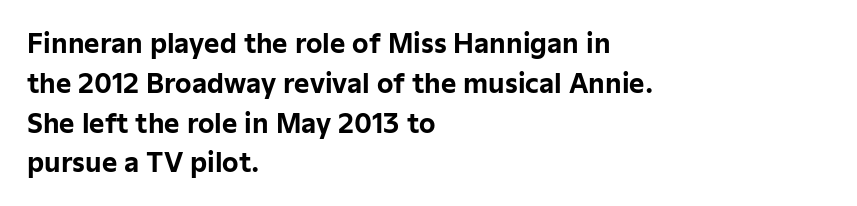
Q: Is the text bold? A: Yes.
Q: Is the text italic (slanted)? A: No, it is upright.
Q: Is the text underlined? A: No.
Q: How is the paragraph aligned? A: Left-aligned.
Q: Is the spacing between letters normal or unusually wide? A: Normal.
Q: Is the spacing between lines tight, normal or loose? A: Normal.
